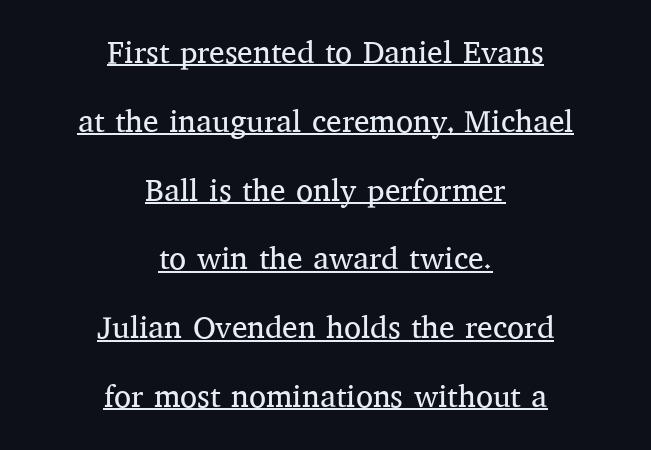
The image shows 31 px regular-weight serif type, upright; set centered, loose line spacing (2.22x), normal letter spacing, underlined; medium stroke contrast and a medium x-height.
